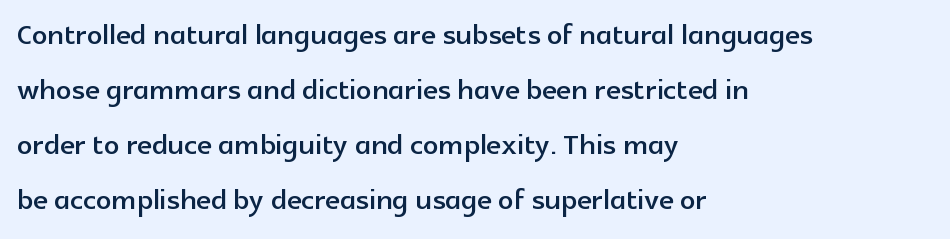
{"serif": "no", "italic": "no", "width": "normal", "x_height": "medium", "monospaced": "no", "underline": "no", "align": "left", "line_spacing": "normal", "line_spacing_ratio": 1.45, "letter_spacing": "normal", "letter_spacing_em": 0.0, "glyph_px": 38}
